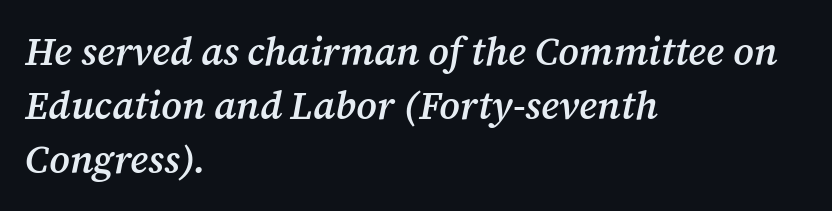
Q: Is the text bold? A: Semi-bold.
Q: Is the text italic (slanted)? A: Yes, it leans right by about 12 degrees.
Q: Is the typeface a serif or a sans-serif typeface? A: Serif.
Q: Is the text underlined? A: No.
Q: How is the paragraph aligned? A: Left-aligned.
Q: Is the spacing between letters normal or unusually wide? A: Normal.
Q: Is the spacing between lines tight, normal or loose? A: Normal.
Q: Width (condensed, normal, or wide)? A: Normal.
Q: Stroke contrast? A: Medium.
Q: x-height? A: Medium.
Q: Monospaced? A: No.
